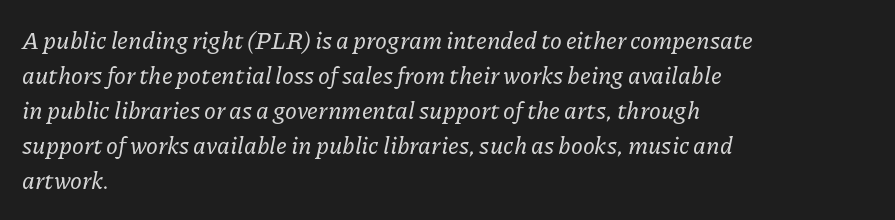
Q: Is the text italic (slanted)? A: Yes, it leans right by about 11 degrees.
Q: Is the text underlined? A: No.
Q: How is the paragraph aligned? A: Left-aligned.
Q: Is the spacing between letters normal or unusually wide? A: Normal.
Q: Is the spacing between lines tight, normal or loose? A: Normal.
